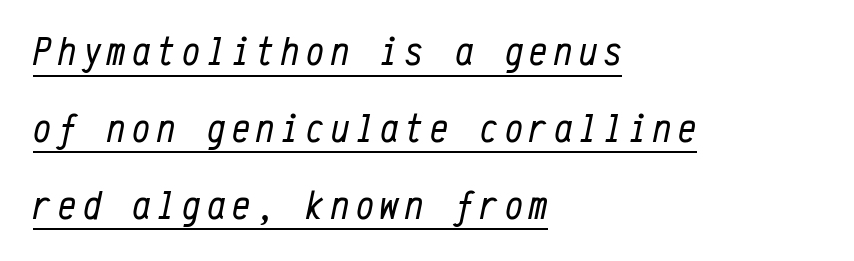
The axis of the letterforms is tilted away from vertical. How would I describe the line gaps? Wide and relaxed. Is there an underline? Yes — a line sits under the letters. Nothing heavy about these letters — not bold at all.
